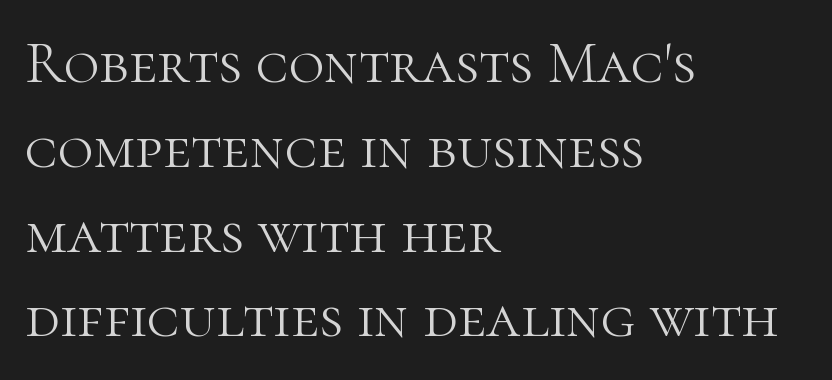
{"serif": "yes", "italic": "no", "bold": "no", "weight": "light", "width": "normal", "stroke_contrast": "high", "x_height": "medium", "monospaced": "no", "underline": "no", "align": "left", "line_spacing": "normal", "line_spacing_ratio": 1.39, "letter_spacing": "normal", "letter_spacing_em": 0.0, "glyph_px": 61}
